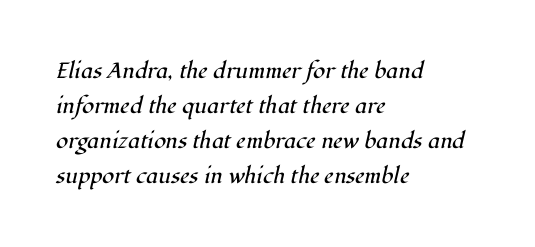
Q: Is the text bold? A: No.
Q: Is the text italic (slanted)? A: Yes, it leans right by about 12 degrees.
Q: Is the text underlined? A: No.
Q: How is the paragraph aligned? A: Left-aligned.
Q: Is the spacing between letters normal or unusually wide? A: Normal.
Q: Is the spacing between lines tight, normal or loose? A: Normal.
